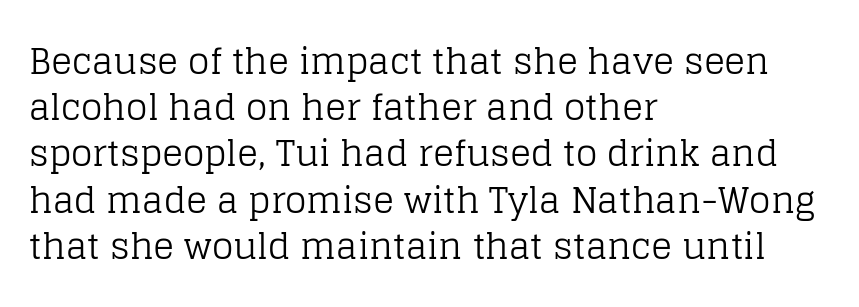
Proportional: the letters do not fall into vertical columns. Vertical spacing — default. Notice how the stems are strictly vertical — no italics here. A quiet, ordinary-to-light weight characterises the typeface. The area under the type is left untouched.
